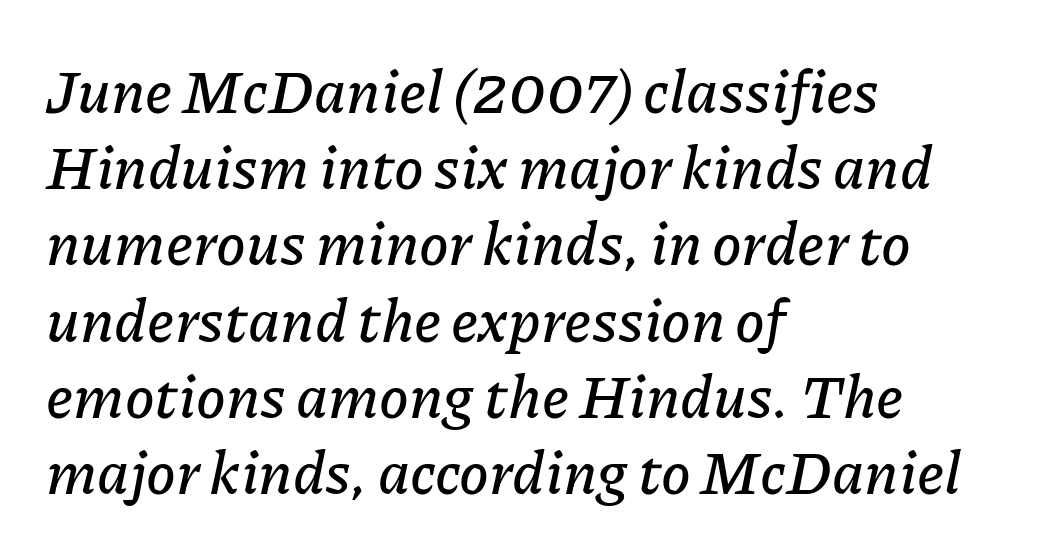
Q: Is the text italic (slanted)? A: Yes, it leans right by about 11 degrees.
Q: Is the text underlined? A: No.
Q: How is the paragraph aligned? A: Left-aligned.
Q: Is the spacing between letters normal or unusually wide? A: Normal.
Q: Is the spacing between lines tight, normal or loose? A: Normal.
Q: Width (condensed, normal, or wide)? A: Normal.
Q: Stroke contrast? A: Low.
Q: x-height? A: Medium.
Q: Monospaced? A: No.
